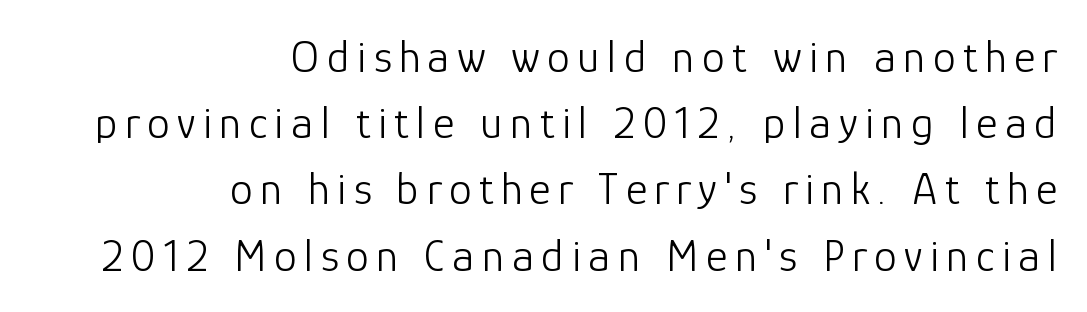
{"serif": "no", "italic": "no", "bold": "no", "weight": "light", "width": "normal", "stroke_contrast": "low", "x_height": "medium", "monospaced": "no", "underline": "no", "align": "right", "line_spacing": "normal", "line_spacing_ratio": 1.44, "glyph_px": 46}
